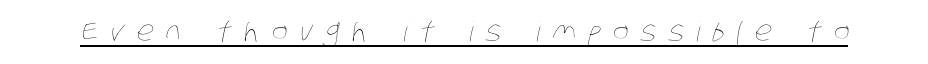
The image shows 27 px text type; set unusually wide letter spacing (+0.45 em), underlined.
